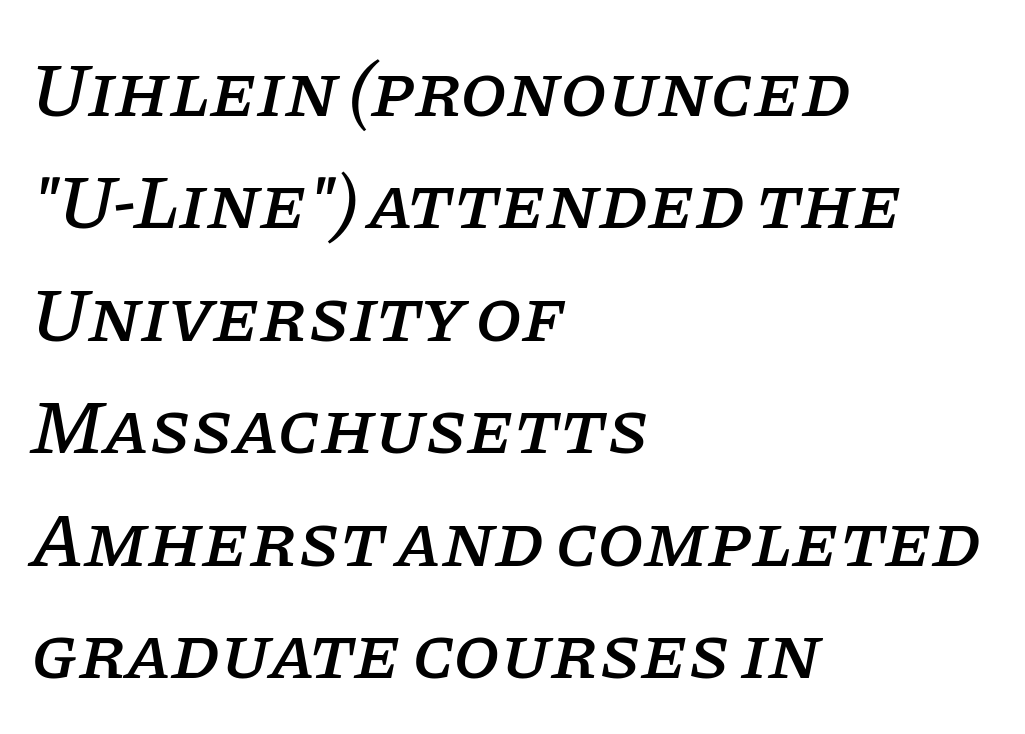
Q: Is the text italic (slanted)? A: Yes, it leans right by about 11 degrees.
Q: Is the typeface a serif or a sans-serif typeface? A: Serif.
Q: Is the text underlined? A: No.
Q: How is the paragraph aligned? A: Left-aligned.
Q: Is the spacing between letters normal or unusually wide? A: Normal.
Q: Is the spacing between lines tight, normal or loose? A: Normal.
Q: Width (condensed, normal, or wide)? A: Normal.
Q: Stroke contrast? A: Low.
Q: x-height? A: Large.
Q: Monospaced? A: No.
